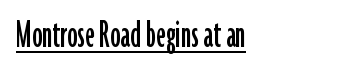
Default kerning and tracking; the words read as compact shapes. To sum up the face: it is a sans, with no serifs. Here the designer chose a conventional face with non-uniform glyph widths. A typesetter would mark this as roman, not italic. Is the block centered? No — it sits flush against the left margin.
